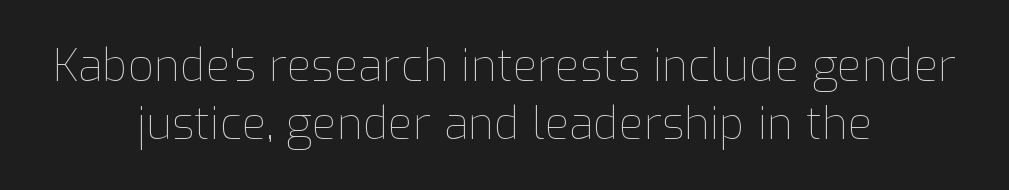
You could not count columns in this text — the font is proportionally spaced. Compared with typical paragraphs, the rows here are spaced about the same. The horizontal fit of the characters is conventional and even. Counters stay open thanks to moderate or lighter strokes. The foot of each line stays bare and open. Which margin do the lines hug? Neither — every line sits in the middle.
